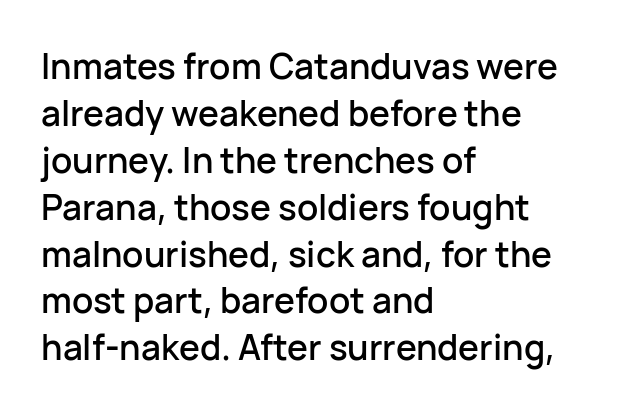
Q: Is the text italic (slanted)? A: No, it is upright.
Q: Is the typeface a serif or a sans-serif typeface? A: Sans-serif.
Q: Is the text underlined? A: No.
Q: How is the paragraph aligned? A: Left-aligned.
Q: Is the spacing between letters normal or unusually wide? A: Normal.
Q: Is the spacing between lines tight, normal or loose? A: Normal.
Q: Width (condensed, normal, or wide)? A: Normal.
Q: Stroke contrast? A: Low.
Q: x-height? A: Medium.
Q: Monospaced? A: No.
